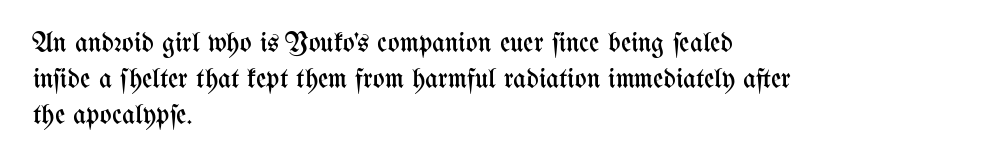
The image shows 28 px regular-weight, condensed type, upright; set left-aligned, normal line spacing (1.29x), normal letter spacing, not underlined; medium stroke contrast and a medium x-height.
